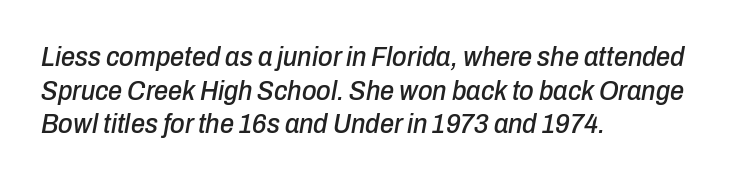
{"italic": "yes", "lean": "right", "slant_degrees": 10, "width": "condensed", "stroke_contrast": "low", "x_height": "medium", "monospaced": "no", "underline": "no", "align": "left", "line_spacing_ratio": 1.2, "letter_spacing": "normal", "letter_spacing_em": 0.0, "glyph_px": 28}
